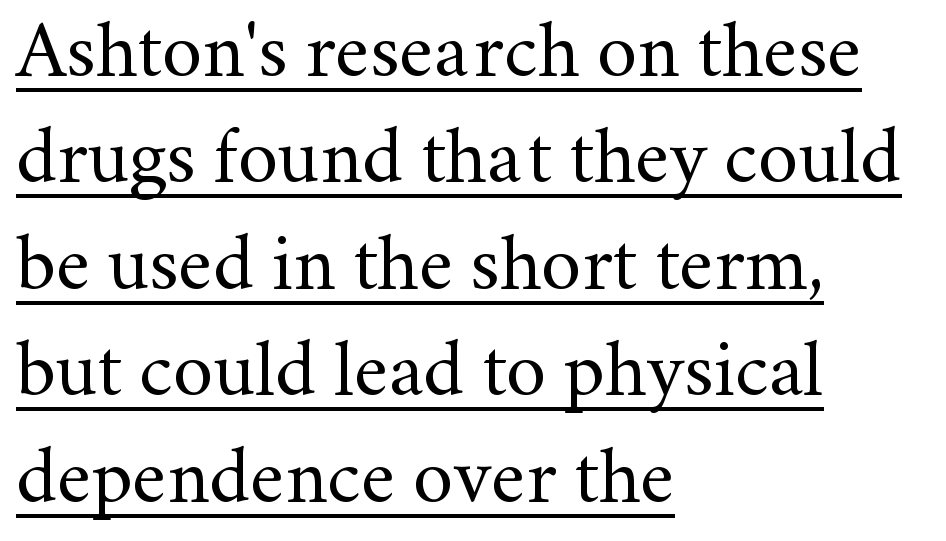
Q: Is the text bold? A: No.
Q: Is the text italic (slanted)? A: No, it is upright.
Q: Is the typeface a serif or a sans-serif typeface? A: Serif.
Q: Is the text underlined? A: Yes.
Q: How is the paragraph aligned? A: Left-aligned.
Q: Is the spacing between letters normal or unusually wide? A: Normal.
Q: Is the spacing between lines tight, normal or loose? A: Normal.
Q: Width (condensed, normal, or wide)? A: Normal.
Q: Stroke contrast? A: Medium.
Q: x-height? A: Small.
Q: Monospaced? A: No.
